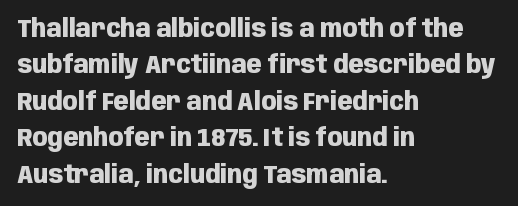
{"italic": "no", "bold": "yes", "underline": "no", "align": "left", "line_spacing": "normal", "line_spacing_ratio": 1.46, "letter_spacing": "normal", "letter_spacing_em": 0.0, "glyph_px": 25}
